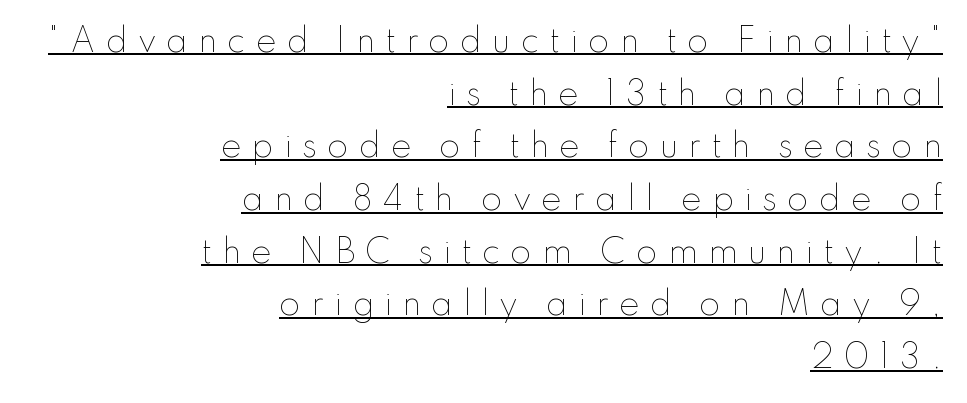
Substantial extra tracking has been applied to these lines. A quiet, ordinary-to-light weight characterises the typeface. Note the varied advance widths — an 'i' is clearly narrower than an 'm'. One-word summary of the alignment: right. Does the leading feel generous? No, just average.
